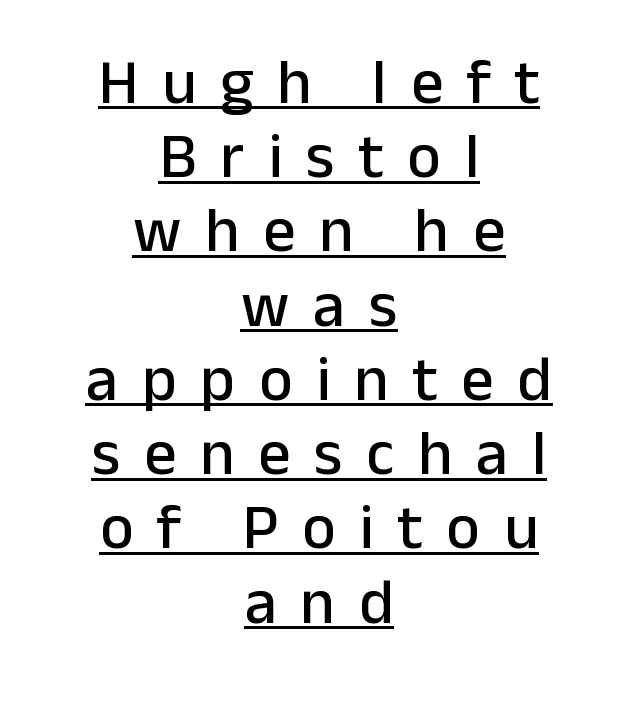
Q: Is the text italic (slanted)? A: No, it is upright.
Q: Is the typeface a serif or a sans-serif typeface? A: Sans-serif.
Q: Is the text underlined? A: Yes.
Q: How is the paragraph aligned? A: Centered.
Q: Is the spacing between letters normal or unusually wide? A: Unusually wide.
Q: Width (condensed, normal, or wide)? A: Normal.
Q: Stroke contrast? A: Low.
Q: x-height? A: Medium.
Q: Monospaced? A: No.
